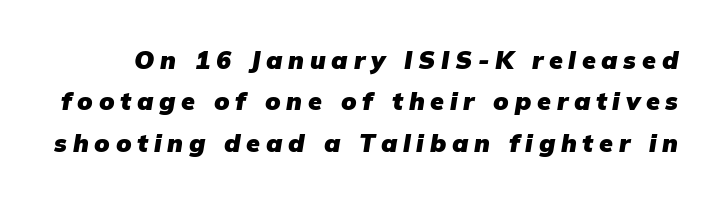
The image shows 25 px bold type, italic (leaning right); set normal line spacing (1.66x), unusually wide letter spacing (+0.23 em), not underlined.
